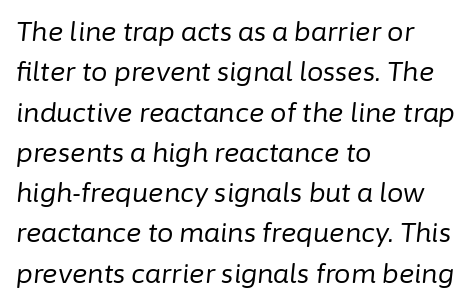
Regarding leading, the lines here are spaced in the standard way. The letters are slanted; this is an italic face. Glance below the letters and you will spot only blank space. Summary of weight: not heavy and not bold. The line texture is even and compact thanks to regular tracking. Every row of glyphs begins at an identical x-position on the left.
